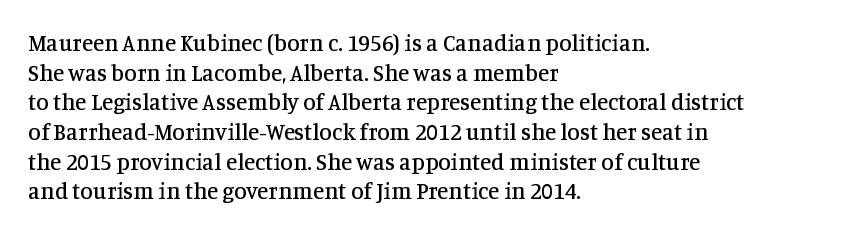
Q: Is the text italic (slanted)? A: No, it is upright.
Q: Is the text underlined? A: No.
Q: How is the paragraph aligned? A: Left-aligned.
Q: Is the spacing between letters normal or unusually wide? A: Normal.
Q: Is the spacing between lines tight, normal or loose? A: Normal.
